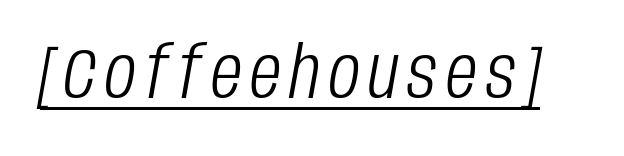
Q: Is the text bold? A: No.
Q: Is the text italic (slanted)? A: Yes, it leans right by about 10 degrees.
Q: Is the text underlined? A: Yes.
Q: Width (condensed, normal, or wide)? A: Condensed.
Q: Stroke contrast? A: Low.
Q: x-height? A: Large.
Q: Monospaced? A: No.
